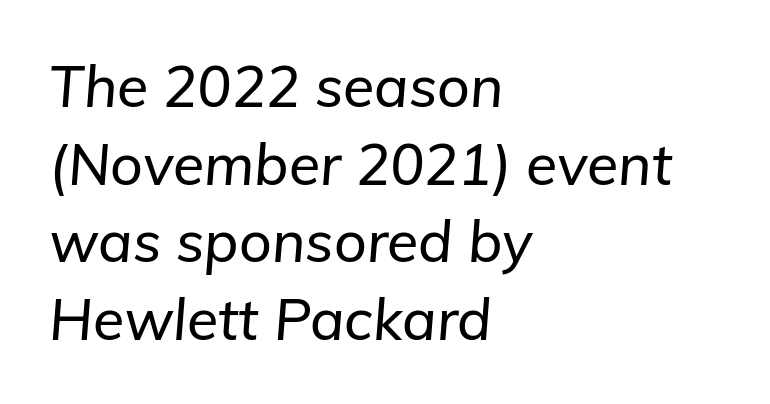
The image shows 57 px text type, italic (leaning right); set left-aligned, normal line spacing (1.36x), normal letter spacing, not underlined; low stroke contrast and a medium x-height.
